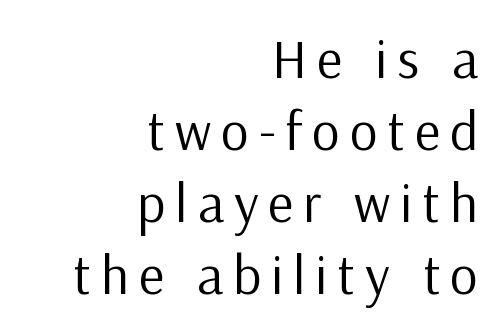
The paragraph has a hard right edge and a soft left edge. This sample keeps an unexceptional amount of space between lines. Note the varied advance widths — an 'i' is clearly narrower than an 'm'. The letters stand upright; this is a roman face. The type family on display is of the sans-serif kind. Rule under the text: the space is simply empty.
